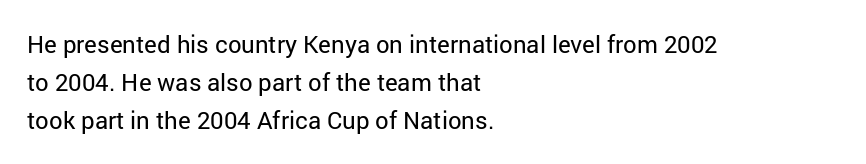
{"italic": "no", "bold": "no", "underline": "no", "align": "left", "line_spacing": "normal", "line_spacing_ratio": 1.59, "letter_spacing": "normal", "letter_spacing_em": 0.0, "glyph_px": 24}
